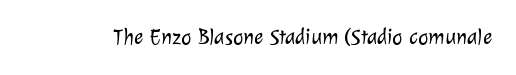
Students, note that the glyphs here touch the page at normal intervals. Any mark beneath the type? The region is blank. Is this a heavy cut? Hardly; it is regular or lighter.
